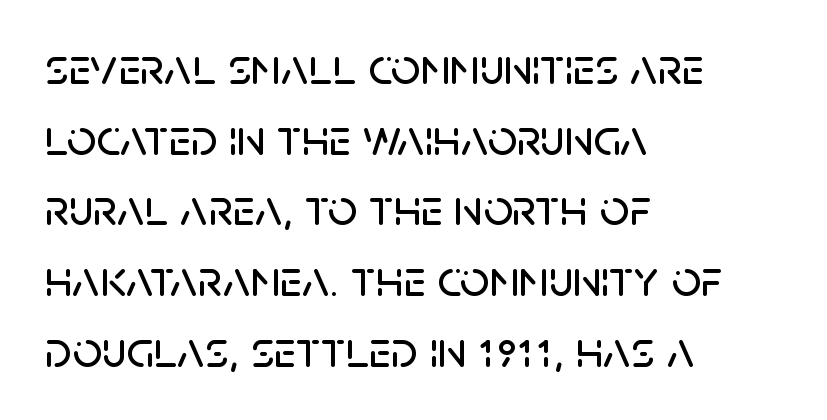
The image shows 52 px sans-serif type, upright; set left-aligned, normal line spacing (1.36x), normal letter spacing, not underlined; low stroke contrast and a large x-height.
